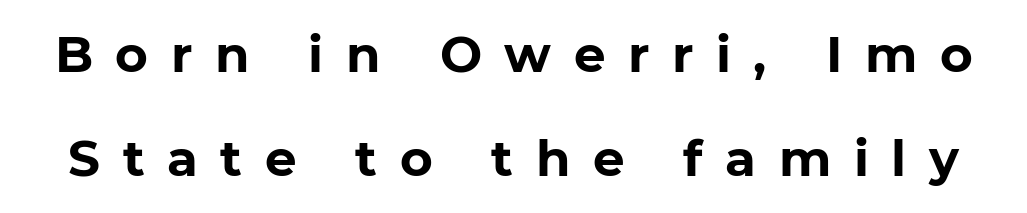
The image shows 50 px bold sans-serif type; set loose line spacing (2.09x), unusually wide letter spacing (+0.45 em), not underlined; low stroke contrast and a medium x-height.
